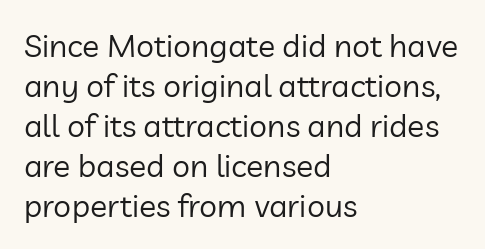
The image shows 32 px regular-weight sans-serif type, upright; set left-aligned, normal line spacing (1.25x), normal letter spacing, not underlined; low stroke contrast and a medium x-height.
